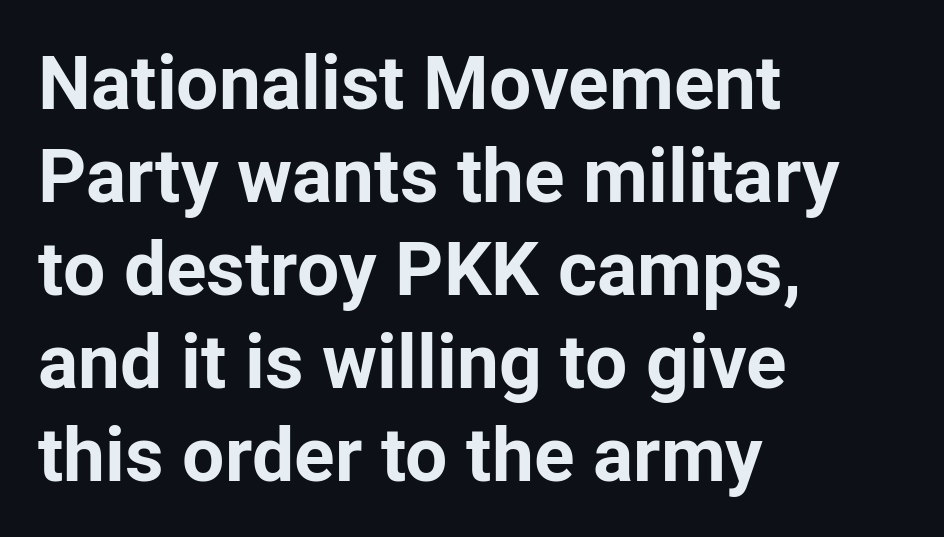
{"serif": "no", "italic": "no", "bold": "yes", "weight": "bold", "width": "normal", "stroke_contrast": "low", "x_height": "medium", "monospaced": "no", "underline": "no", "align": "left", "line_spacing_ratio": 1.24, "letter_spacing": "normal", "letter_spacing_em": 0.0, "glyph_px": 75}
